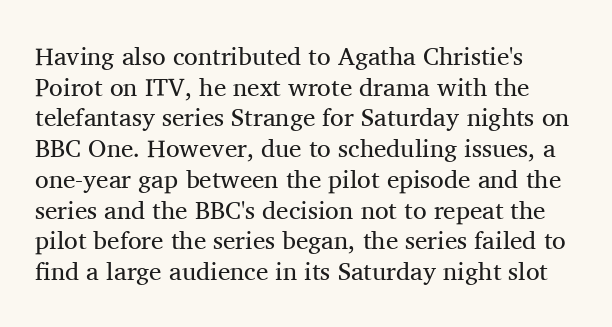
Characters follow at the spacing the type designer built in. Descenders hang freely into open space. This reads as an unemphasized weight, regular at the heaviest. You can tell it's not italic because the verticals are truly vertical.
